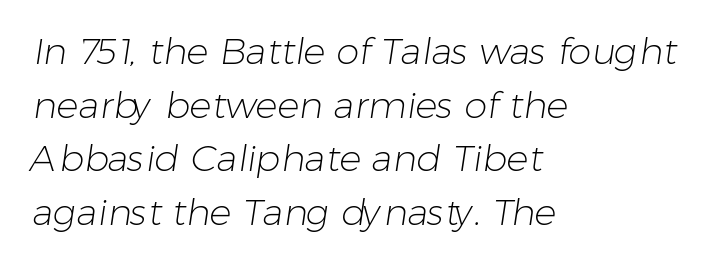
The image shows 37 px light sans-serif type; set left-aligned, normal line spacing (1.45x), normal letter spacing, not underlined; low stroke contrast and a medium x-height.
